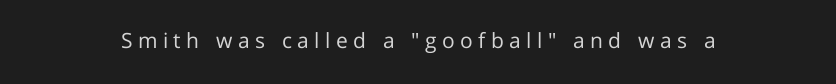
Q: Is the text bold? A: No.
Q: Is the text italic (slanted)? A: No, it is upright.
Q: Is the text underlined? A: No.
Q: Is the spacing between letters normal or unusually wide? A: Unusually wide.
